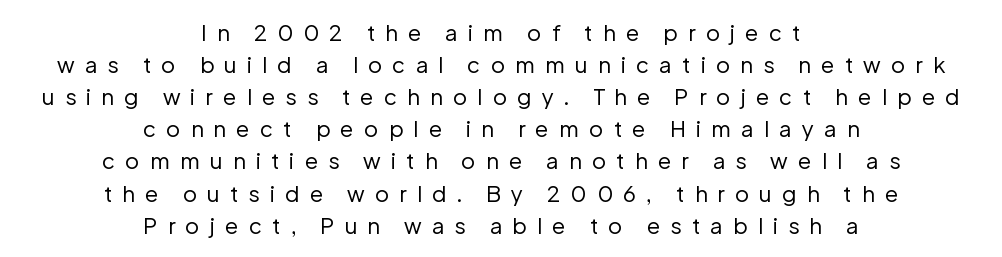
Q: Is the text bold? A: No.
Q: Is the text italic (slanted)? A: No, it is upright.
Q: Is the text underlined? A: No.
Q: How is the paragraph aligned? A: Centered.
Q: Is the spacing between letters normal or unusually wide? A: Unusually wide.
Q: Is the spacing between lines tight, normal or loose? A: Normal.
